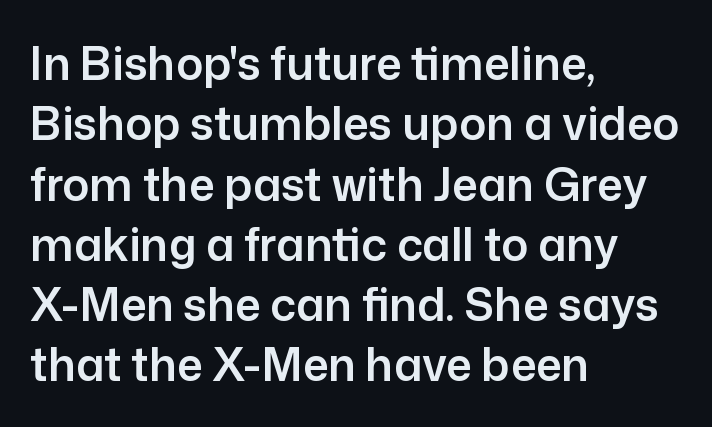
Q: Is the text italic (slanted)? A: No, it is upright.
Q: Is the typeface a serif or a sans-serif typeface? A: Sans-serif.
Q: Is the text underlined? A: No.
Q: How is the paragraph aligned? A: Left-aligned.
Q: Is the spacing between letters normal or unusually wide? A: Normal.
Q: Is the spacing between lines tight, normal or loose? A: Normal.
Q: Width (condensed, normal, or wide)? A: Normal.
Q: Stroke contrast? A: Low.
Q: x-height? A: Medium.
Q: Monospaced? A: No.
